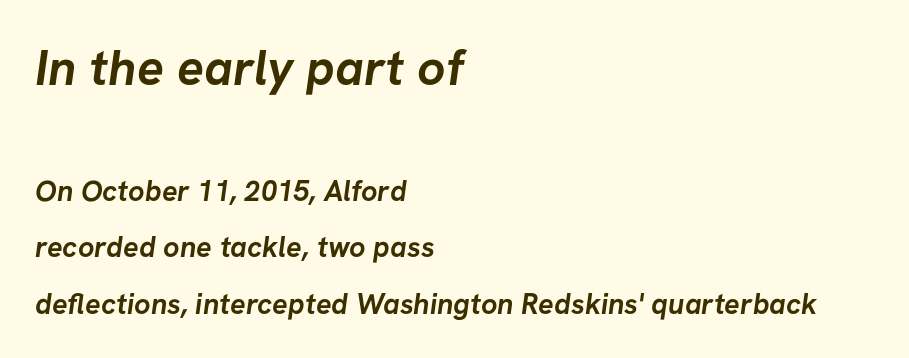
No feet cap the strokes, marking this as sans-serif type. Line starts are locked; line ends wander. Each word holds together tightly as a unit, with standard inter-letter gaps. The space between consecutive lines is lavish. The letters are bold, with thick, heavy strokes. Type without underlining.
